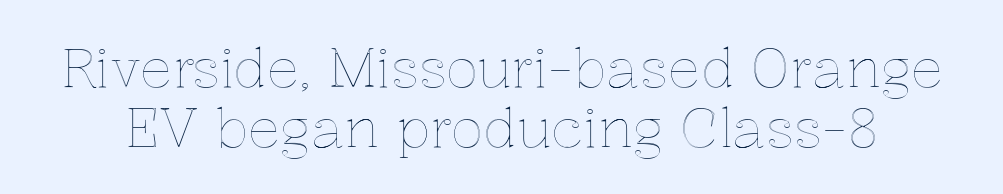
Q: Is the text italic (slanted)? A: No, it is upright.
Q: Is the text underlined? A: No.
Q: Is the spacing between letters normal or unusually wide? A: Normal.
Q: Is the spacing between lines tight, normal or loose? A: Tight.
Q: Width (condensed, normal, or wide)? A: Normal.
Q: x-height? A: Medium.
Q: Monospaced? A: No.
